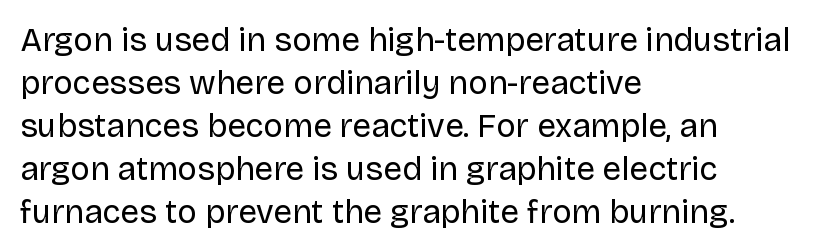
The image shows 33 px regular-weight sans-serif type, upright; set left-aligned, normal line spacing (1.3x), normal letter spacing, not underlined; low stroke contrast and a large x-height.
